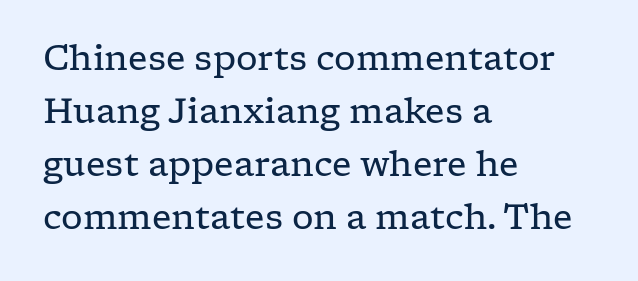
Q: Is the text bold? A: No.
Q: Is the text italic (slanted)? A: No, it is upright.
Q: Is the typeface a serif or a sans-serif typeface? A: Serif.
Q: Is the text underlined? A: No.
Q: How is the paragraph aligned? A: Left-aligned.
Q: Is the spacing between letters normal or unusually wide? A: Normal.
Q: Is the spacing between lines tight, normal or loose? A: Normal.
Q: Width (condensed, normal, or wide)? A: Wide.
Q: Stroke contrast? A: Low.
Q: x-height? A: Medium.
Q: Monospaced? A: No.
